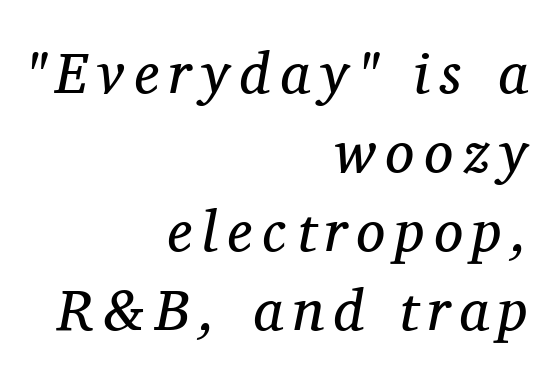
Q: Is the text bold? A: No.
Q: Is the text italic (slanted)? A: Yes, it leans right by about 11 degrees.
Q: Is the typeface a serif or a sans-serif typeface? A: Serif.
Q: Is the text underlined? A: No.
Q: How is the paragraph aligned? A: Right-aligned.
Q: Is the spacing between lines tight, normal or loose? A: Normal.
Q: Width (condensed, normal, or wide)? A: Normal.
Q: Stroke contrast? A: Medium.
Q: x-height? A: Medium.
Q: Monospaced? A: No.
